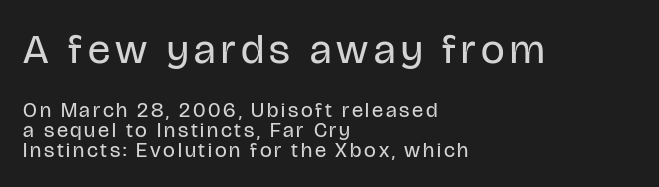
{"serif": "no", "italic": "no", "bold": "no", "weight": "regular", "width": "condensed", "stroke_contrast": "low", "x_height": "large", "monospaced": "no", "underline": "no", "align": "left", "line_spacing": "tight", "line_spacing_ratio": 0.96, "larger_block": "first", "size_ratio": 2.0, "glyph_px": 42}
